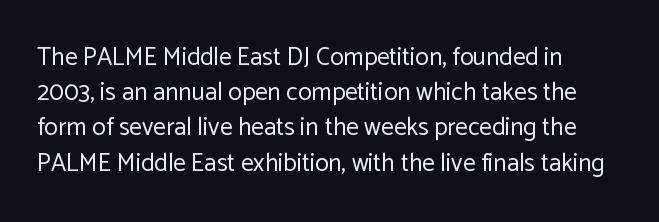
Q: Is the text bold? A: No.
Q: Is the text italic (slanted)? A: No, it is upright.
Q: Is the text underlined? A: No.
Q: How is the paragraph aligned? A: Left-aligned.
Q: Is the spacing between letters normal or unusually wide? A: Normal.
Q: Is the spacing between lines tight, normal or loose? A: Normal.
